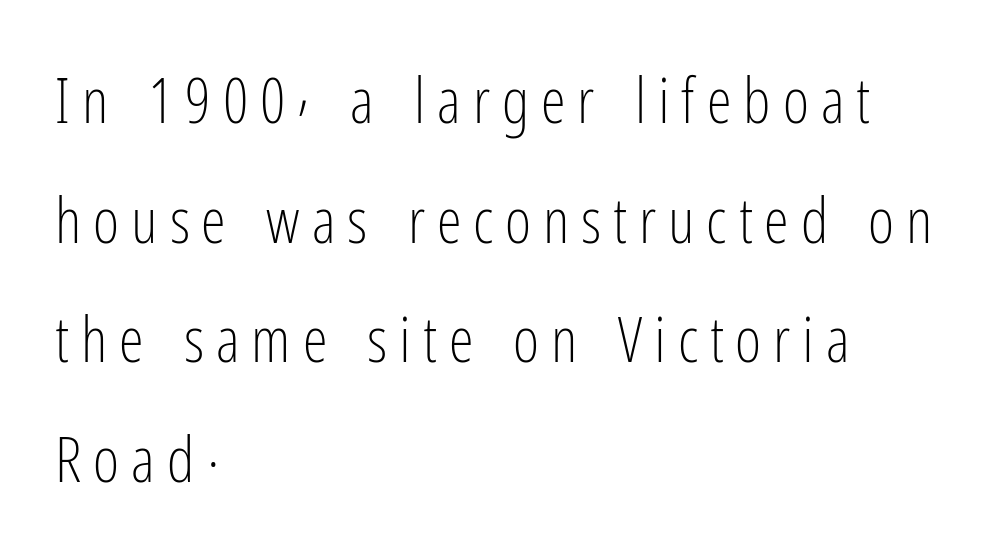
Q: Is the text bold? A: No.
Q: Is the text italic (slanted)? A: No, it is upright.
Q: Is the typeface a serif or a sans-serif typeface? A: Sans-serif.
Q: Is the text underlined? A: No.
Q: How is the paragraph aligned? A: Left-aligned.
Q: Is the spacing between lines tight, normal or loose? A: Loose.
Q: Width (condensed, normal, or wide)? A: Condensed.
Q: Stroke contrast? A: Low.
Q: x-height? A: Medium.
Q: Monospaced? A: No.
